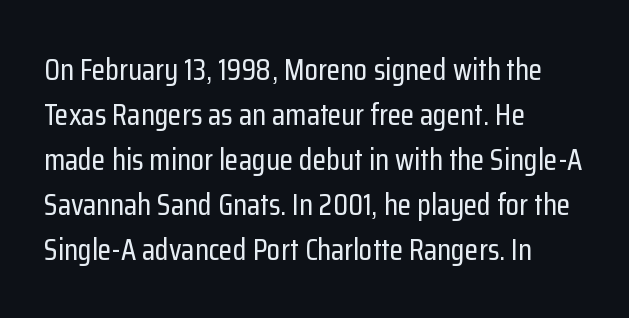
The image shows 31 px condensed sans-serif type, upright; set left-aligned, normal line spacing (1.45x), normal letter spacing, not underlined; low stroke contrast and a medium x-height.
